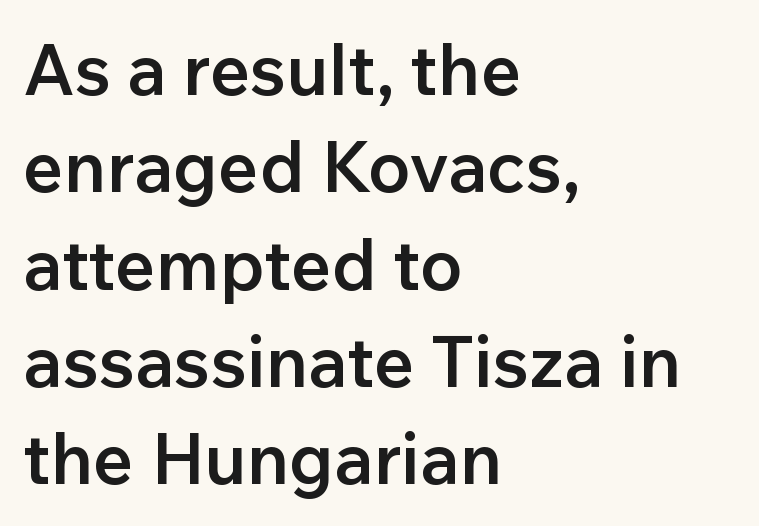
Q: Is the text bold? A: Semi-bold.
Q: Is the text italic (slanted)? A: No, it is upright.
Q: Is the typeface a serif or a sans-serif typeface? A: Sans-serif.
Q: Is the text underlined? A: No.
Q: How is the paragraph aligned? A: Left-aligned.
Q: Is the spacing between letters normal or unusually wide? A: Normal.
Q: Is the spacing between lines tight, normal or loose? A: Normal.
Q: Width (condensed, normal, or wide)? A: Normal.
Q: Stroke contrast? A: Low.
Q: x-height? A: Medium.
Q: Monospaced? A: No.
